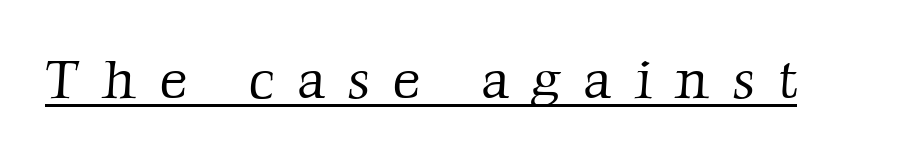
You could not count columns in this text — the font is proportionally spaced. This reads as an unemphasized weight, regular at the heaviest. Descenders here cross a horizontal rule under the line. Compared with typical body copy, the letter spacing here is much looser.
